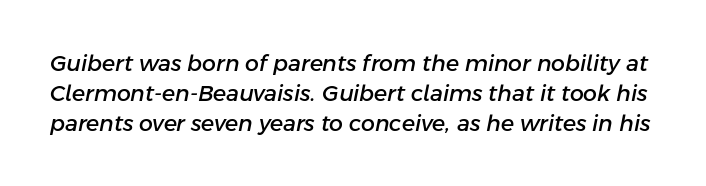
Q: Is the text italic (slanted)? A: Yes, it leans right by about 11 degrees.
Q: Is the text underlined? A: No.
Q: Is the spacing between letters normal or unusually wide? A: Normal.
Q: Is the spacing between lines tight, normal or loose? A: Normal.
